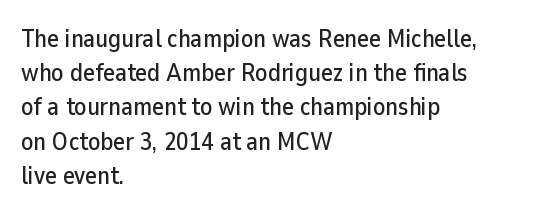
{"italic": "no", "underline": "no", "align": "left", "line_spacing": "normal", "line_spacing_ratio": 1.37, "letter_spacing": "normal", "letter_spacing_em": 0.0, "glyph_px": 25}
